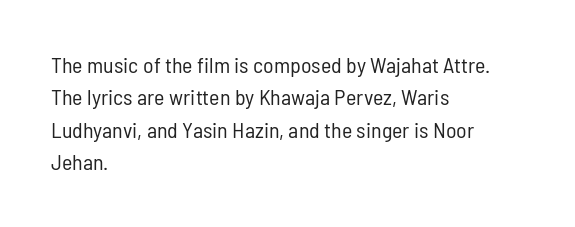
Q: Is the text bold? A: No.
Q: Is the text italic (slanted)? A: No, it is upright.
Q: Is the text underlined? A: No.
Q: How is the paragraph aligned? A: Left-aligned.
Q: Is the spacing between letters normal or unusually wide? A: Normal.
Q: Is the spacing between lines tight, normal or loose? A: Normal.
